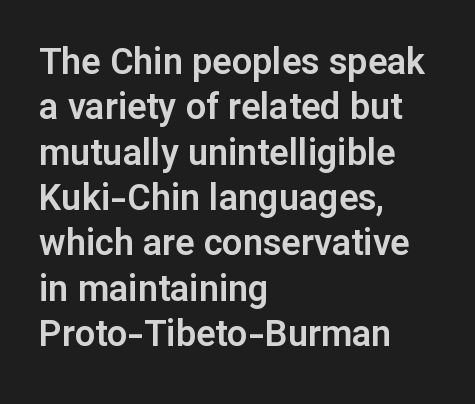
The image shows 36 px sans-serif type, upright; set left-aligned, normal line spacing (1.26x), normal letter spacing, not underlined; low stroke contrast and a medium x-height.
